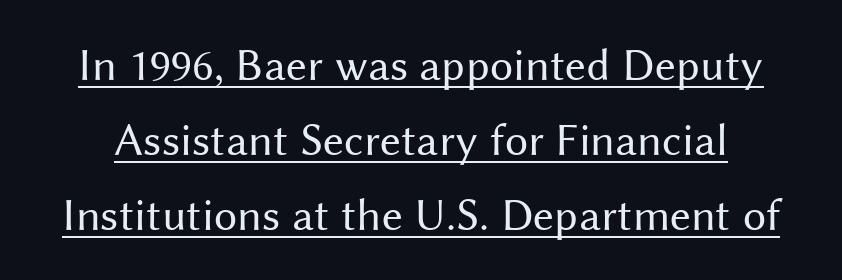
The image shows 46 px regular-weight sans-serif type, upright; set normal line spacing (1.63x), normal letter spacing, underlined; medium stroke contrast and a medium x-height.
